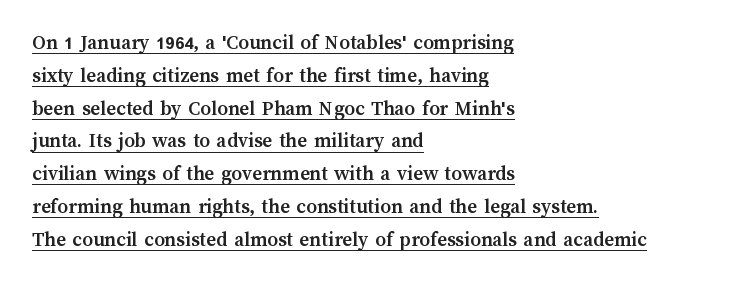
The image shows 21 px bold type, upright; set left-aligned, normal line spacing (1.56x), normal letter spacing, underlined.
